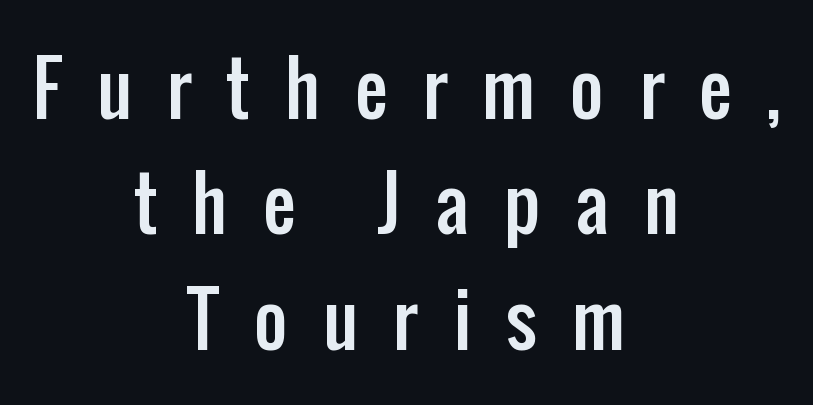
Q: Is the text italic (slanted)? A: No, it is upright.
Q: Is the typeface a serif or a sans-serif typeface? A: Sans-serif.
Q: Is the text underlined? A: No.
Q: How is the paragraph aligned? A: Centered.
Q: Is the spacing between letters normal or unusually wide? A: Unusually wide.
Q: Is the spacing between lines tight, normal or loose? A: Normal.
Q: Width (condensed, normal, or wide)? A: Condensed.
Q: Stroke contrast? A: Low.
Q: x-height? A: Medium.
Q: Monospaced? A: No.
